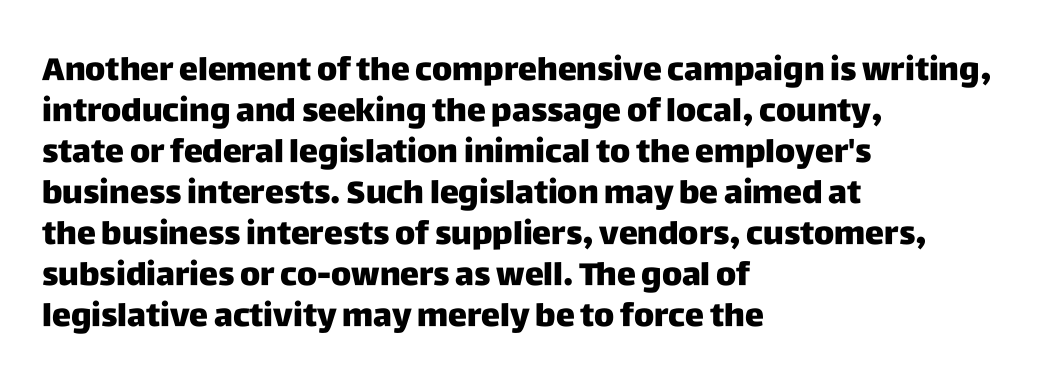
Does the weight exceed regular? Yes, all the way to bold. Rows of type keep a routine distance in the vertical direction. No word sits above an underline. This sample uses a sans-serif face.
